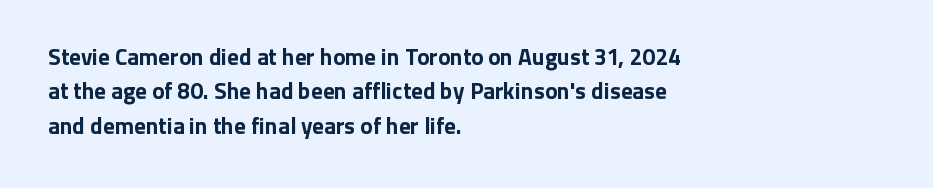
Q: Is the text bold? A: Yes.
Q: Is the text italic (slanted)? A: No, it is upright.
Q: Is the text underlined? A: No.
Q: How is the paragraph aligned? A: Left-aligned.
Q: Is the spacing between letters normal or unusually wide? A: Normal.
Q: Is the spacing between lines tight, normal or loose? A: Normal.
